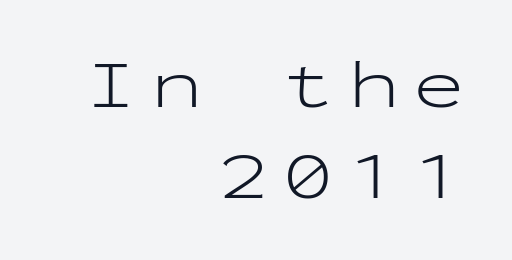
{"serif": "no", "italic": "no", "bold": "no", "weight": "light", "width": "wide", "stroke_contrast": "low", "x_height": "medium", "monospaced": "yes", "underline": "no", "align": "right", "line_spacing": "normal", "line_spacing_ratio": 1.32, "letter_spacing": "wide", "letter_spacing_em": 0.2, "glyph_px": 69}
